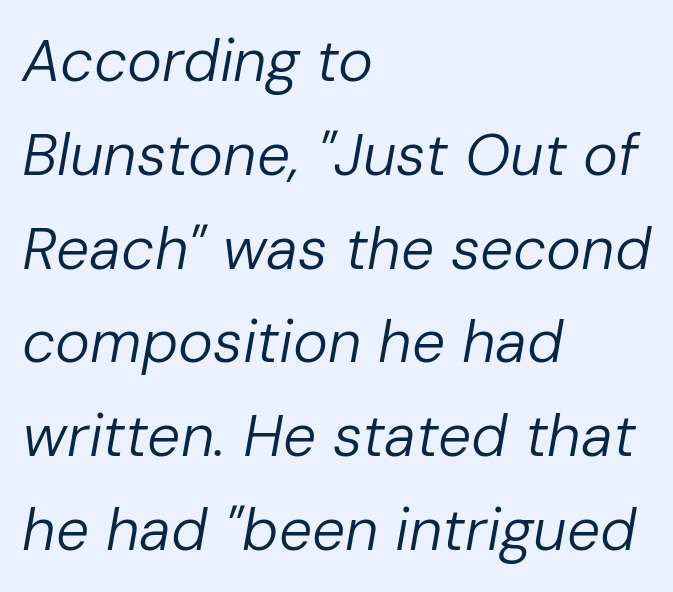
The image shows 59 px regular-weight type, italic (leaning right); set left-aligned, normal line spacing (1.59x), normal letter spacing, not underlined; low stroke contrast and a medium x-height.
